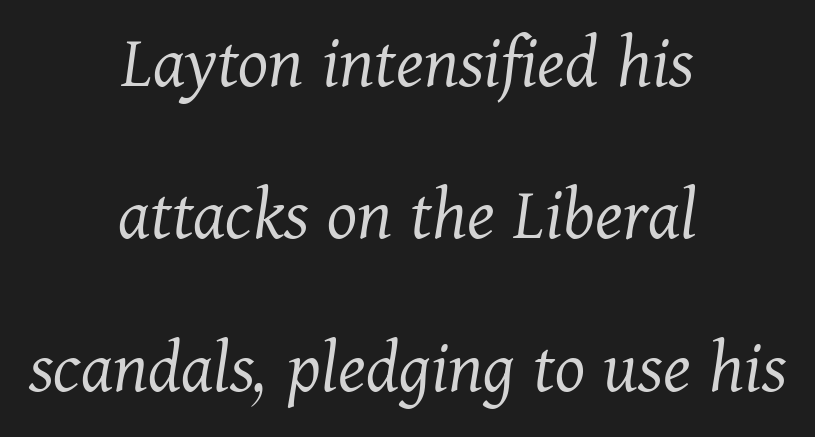
The image shows 77 px light serif type, italic (leaning right); set centered, loose line spacing (1.98x), normal letter spacing, not underlined; medium stroke contrast and a medium x-height.
